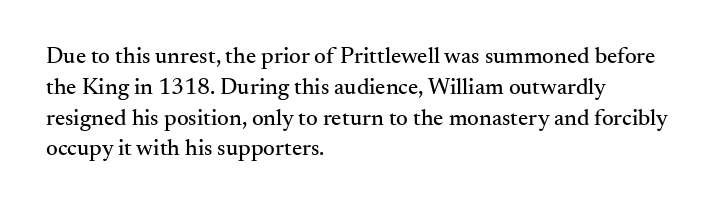
The image shows 23 px text type, upright; set left-aligned, normal line spacing (1.34x), normal letter spacing, not underlined.
